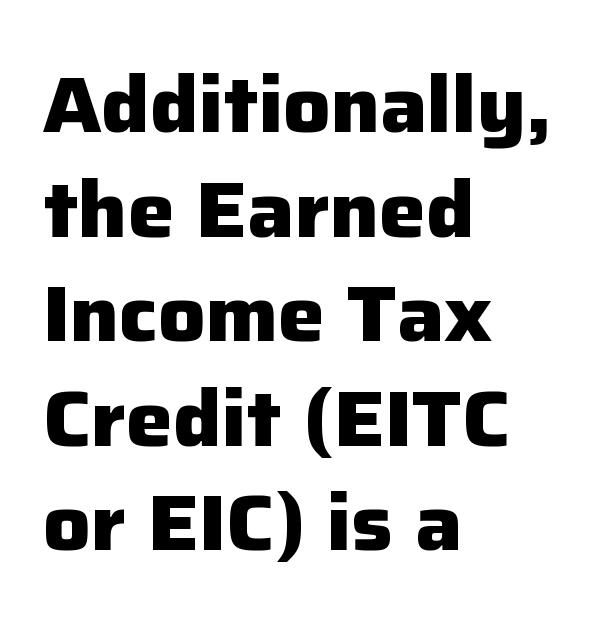
The image shows 78 px heavy sans-serif type, upright; set left-aligned, normal line spacing (1.34x), normal letter spacing, not underlined; low stroke contrast and a medium x-height.
